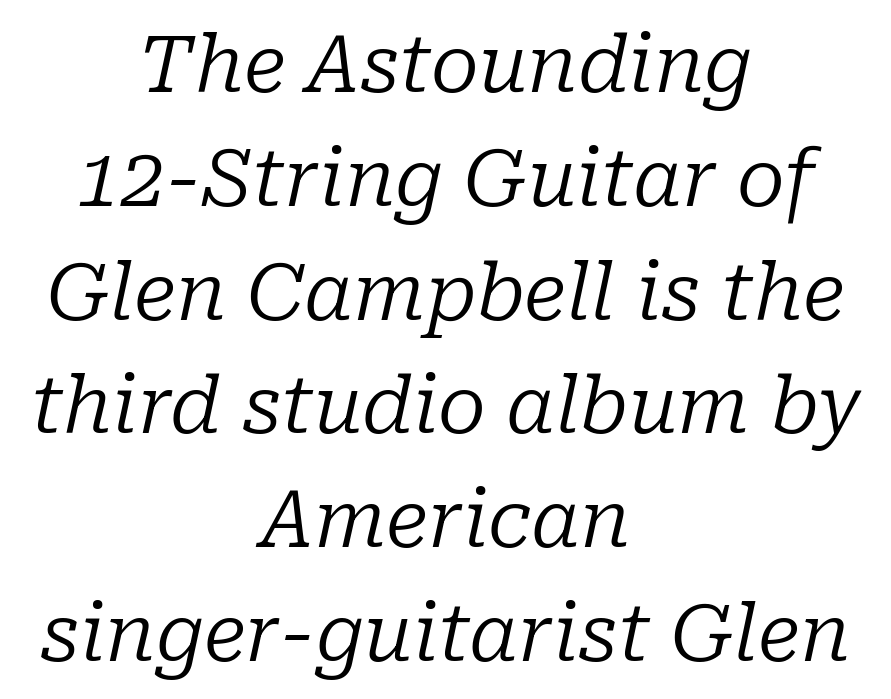
{"serif": "yes", "italic": "yes", "lean": "right", "slant_degrees": 10, "bold": "no", "weight": "regular", "width": "normal", "stroke_contrast": "low", "x_height": "medium", "monospaced": "no", "underline": "no", "align": "center", "line_spacing": "normal", "line_spacing_ratio": 1.44, "letter_spacing": "normal", "letter_spacing_em": 0.0, "glyph_px": 79}
